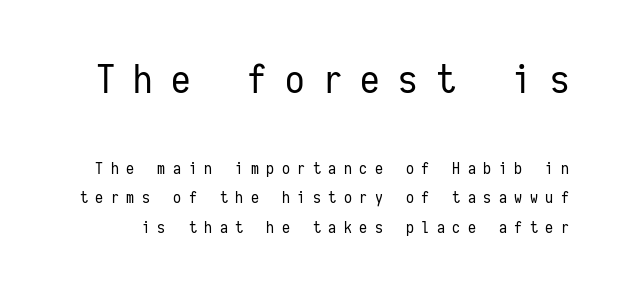
{"serif": "no", "italic": "no", "bold": "no", "weight": "regular", "width": "condensed", "stroke_contrast": "low", "x_height": "medium", "monospaced": "yes", "underline": "no", "line_spacing_ratio": 1.86, "letter_spacing": "wide", "letter_spacing_em": 0.47, "larger_block": "first", "size_ratio": 2.44, "glyph_px": 39}
